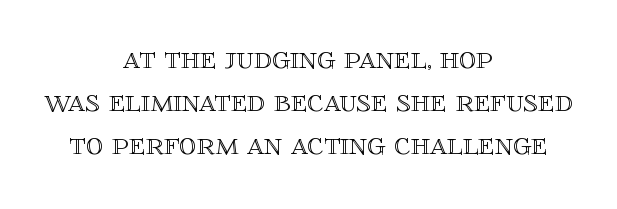
Q: Is the text italic (slanted)? A: No, it is upright.
Q: Is the text underlined? A: No.
Q: How is the paragraph aligned? A: Centered.
Q: Is the spacing between letters normal or unusually wide? A: Normal.
Q: Is the spacing between lines tight, normal or loose? A: Normal.
Q: Width (condensed, normal, or wide)? A: Normal.
Q: x-height? A: Large.
Q: Monospaced? A: No.
